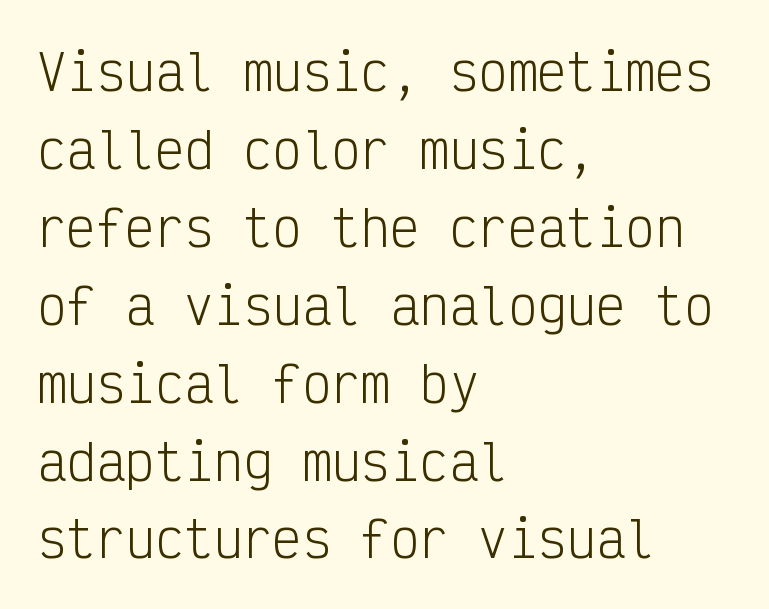
{"serif": "no", "italic": "no", "bold": "no", "weight": "light", "width": "condensed", "stroke_contrast": "low", "x_height": "medium", "monospaced": "yes", "underline": "no", "align": "left", "line_spacing": "normal", "line_spacing_ratio": 1.59, "letter_spacing": "normal", "letter_spacing_em": 0.0, "glyph_px": 49}
